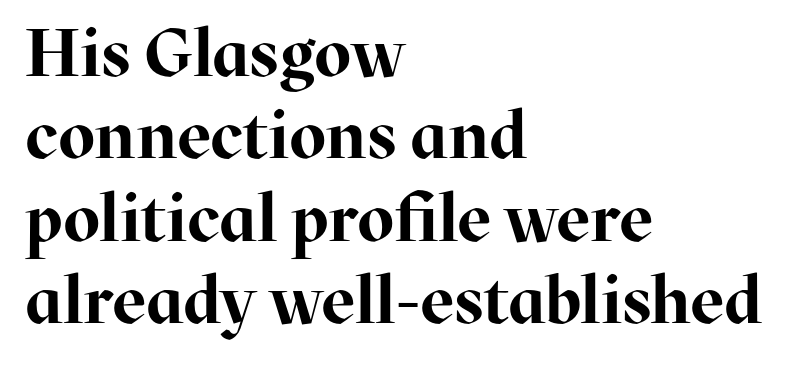
Q: Is the text bold? A: Yes.
Q: Is the text italic (slanted)? A: No, it is upright.
Q: Is the typeface a serif or a sans-serif typeface? A: Serif.
Q: Is the text underlined? A: No.
Q: How is the paragraph aligned? A: Left-aligned.
Q: Is the spacing between letters normal or unusually wide? A: Normal.
Q: Width (condensed, normal, or wide)? A: Normal.
Q: Stroke contrast? A: High.
Q: x-height? A: Medium.
Q: Monospaced? A: No.
